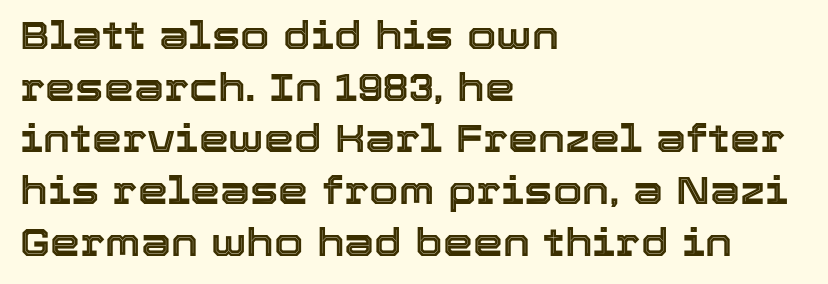
Interline gaps are of average width in this sample. Just letters on the line, the space beneath them empty. The type is set solid horizontally, with unmodified tracking. The rendering uses natural spacing where letterforms have individual widths. The paragraph shown leans on its left margin.
